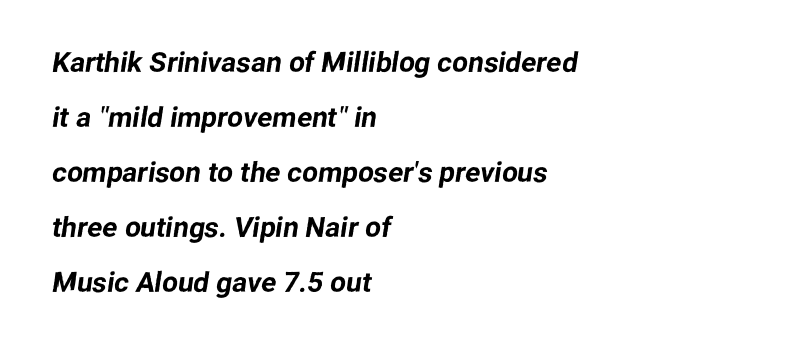
The image shows 28 px sans-serif type; set left-aligned, loose line spacing (1.96x), normal letter spacing, not underlined; low stroke contrast and a medium x-height.
